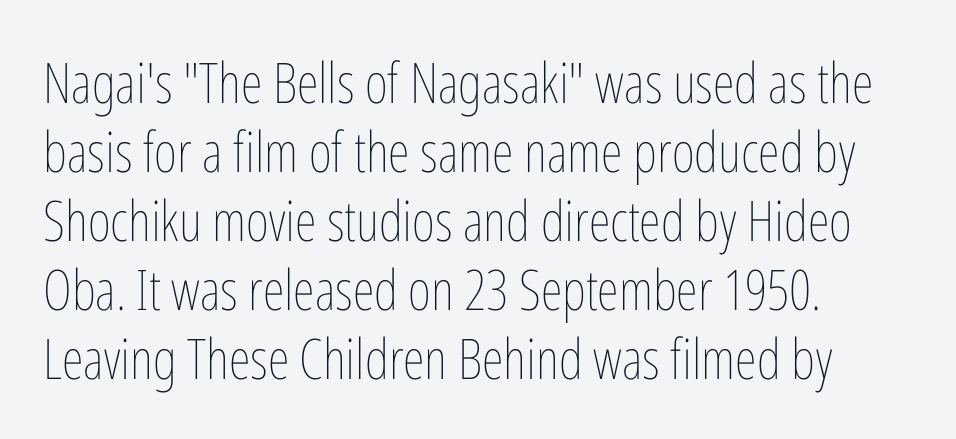
Stroke mass is kept to a normal reading level or below. Casual observation: everything's shoved over to the left. Honestly, the letter spacing is just normal — you wouldn't notice it. Only glyphs here, with clear space below each row. Every stem runs plumb, perpendicular to the baseline. This sample has the flowing, uneven cadence of proportional lettering.
